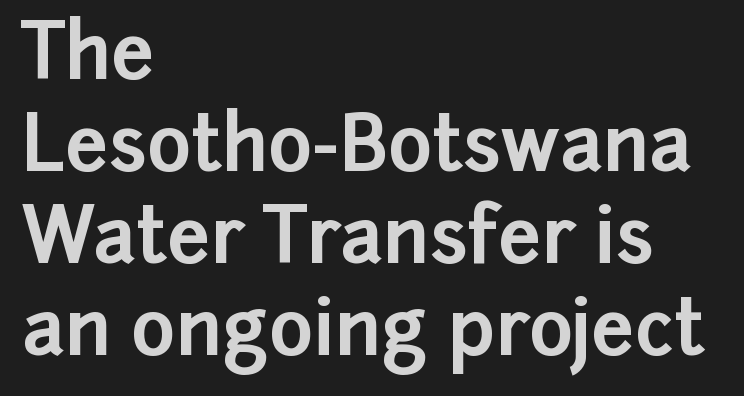
The image shows 76 px bold sans-serif type, upright; set left-aligned, line spacing 1.21x, normal letter spacing, not underlined; low stroke contrast and a medium x-height.
